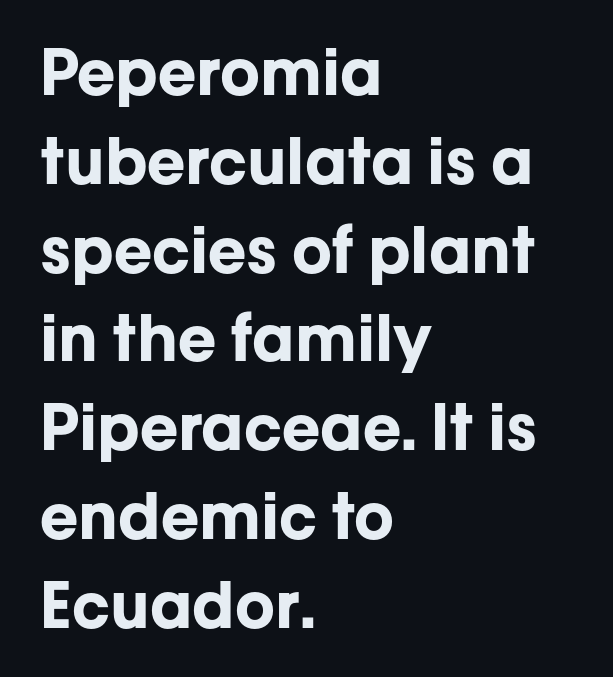
If you drew a line through each stem, it would be perfectly vertical. Layout note: lines flush left. Look at the tracking — it's just the regular setting, nothing added. Here the designer chose a conventional face with non-uniform glyph widths.
